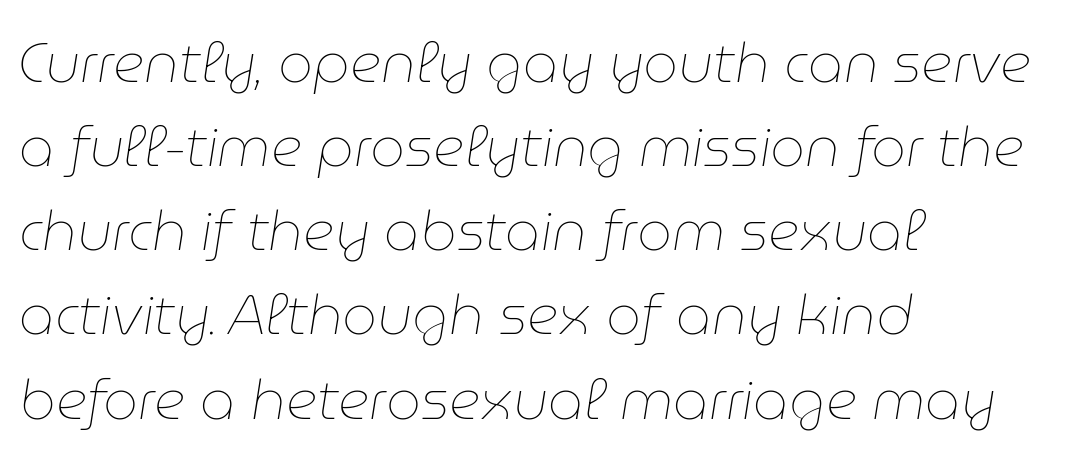
Q: Is the text bold? A: No.
Q: Is the text italic (slanted)? A: Yes, it leans right by about 9 degrees.
Q: Is the text underlined? A: No.
Q: How is the paragraph aligned? A: Left-aligned.
Q: Is the spacing between letters normal or unusually wide? A: Normal.
Q: Is the spacing between lines tight, normal or loose? A: Normal.
Q: Width (condensed, normal, or wide)? A: Normal.
Q: Stroke contrast? A: Low.
Q: x-height? A: Medium.
Q: Monospaced? A: No.
